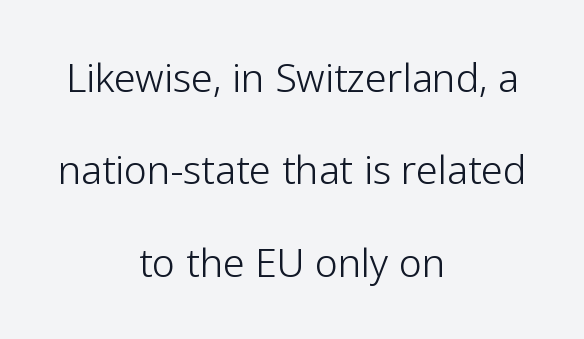
Q: Is the text bold? A: No.
Q: Is the text italic (slanted)? A: No, it is upright.
Q: Is the typeface a serif or a sans-serif typeface? A: Sans-serif.
Q: Is the text underlined? A: No.
Q: How is the paragraph aligned? A: Centered.
Q: Is the spacing between letters normal or unusually wide? A: Normal.
Q: Is the spacing between lines tight, normal or loose? A: Loose.
Q: Width (condensed, normal, or wide)? A: Normal.
Q: Stroke contrast? A: Low.
Q: x-height? A: Medium.
Q: Monospaced? A: No.
